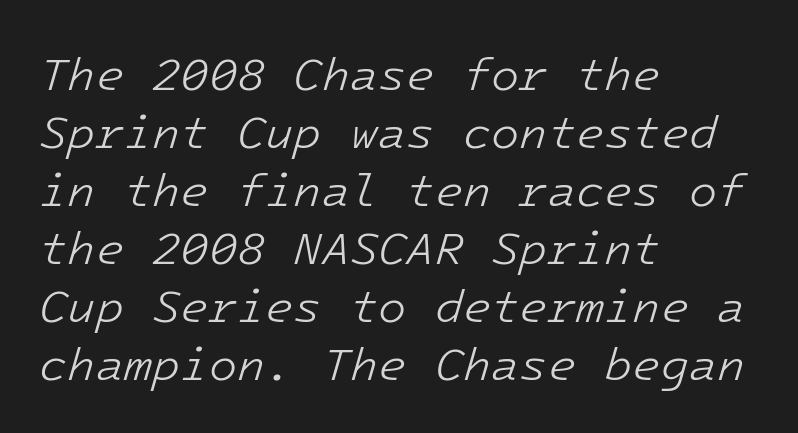
Q: Is the text bold? A: No.
Q: Is the text italic (slanted)? A: Yes, it leans right by about 16 degrees.
Q: Is the text underlined? A: No.
Q: How is the paragraph aligned? A: Left-aligned.
Q: Is the spacing between letters normal or unusually wide? A: Normal.
Q: Is the spacing between lines tight, normal or loose? A: Normal.
Q: Width (condensed, normal, or wide)? A: Normal.
Q: Stroke contrast? A: Low.
Q: x-height? A: Medium.
Q: Monospaced? A: Yes.
